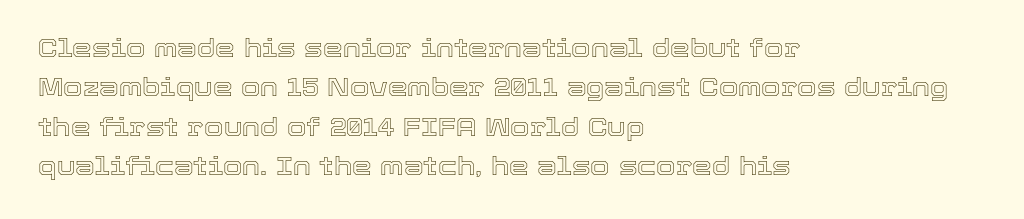
The setting favours the left margin, as ordinary paragraphs usually do. Is there any slant? The stems are plumb. A bare baseline throughout the passage. The letterforms sit shoulder to shoulder at normal distance. These lines sit exactly where default settings would place them.
